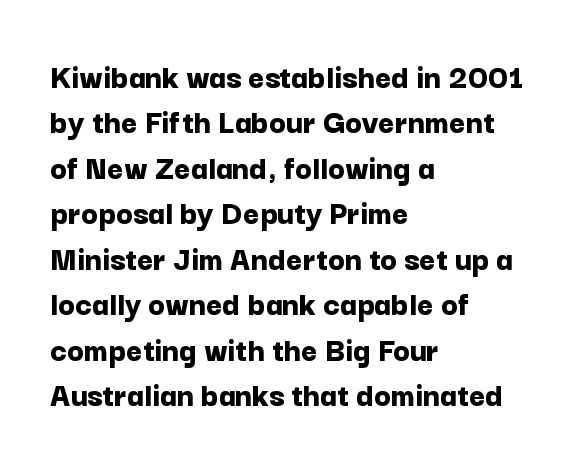
Bare-footed words on every line. The designer left line spacing at the default. Each word holds together tightly as a unit, with standard inter-letter gaps. Is there any slant? The stems are plumb. Here the designer chose a conventional face with non-uniform glyph widths.
